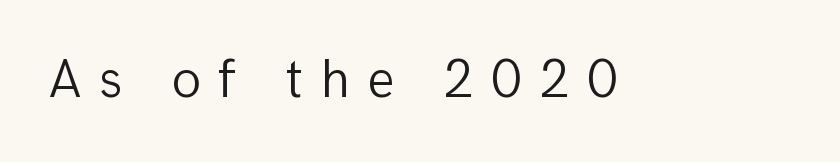
Q: Is the text bold? A: No.
Q: Is the text italic (slanted)? A: No, it is upright.
Q: Is the typeface a serif or a sans-serif typeface? A: Sans-serif.
Q: Is the text underlined? A: No.
Q: Is the spacing between letters normal or unusually wide? A: Unusually wide.
Q: Width (condensed, normal, or wide)? A: Normal.
Q: Stroke contrast? A: Low.
Q: x-height? A: Medium.
Q: Monospaced? A: No.
